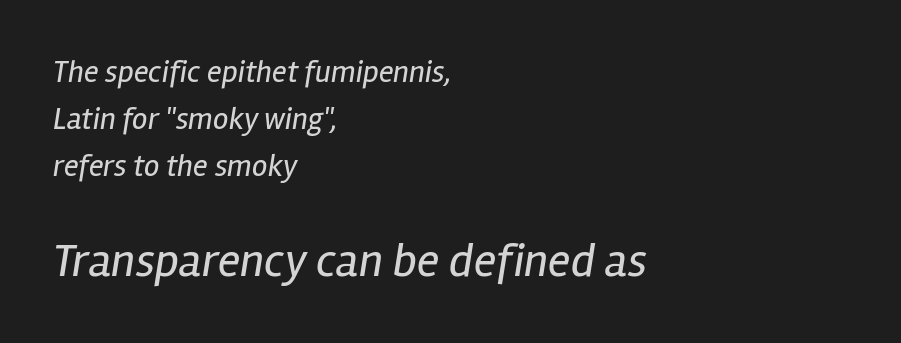
The image shows 47 px regular-weight, condensed type, italic (leaning right); set left-aligned, normal line spacing (1.52x), normal letter spacing, not underlined; the second (bottom) block is 1.52x larger; low stroke contrast and a medium x-height.
